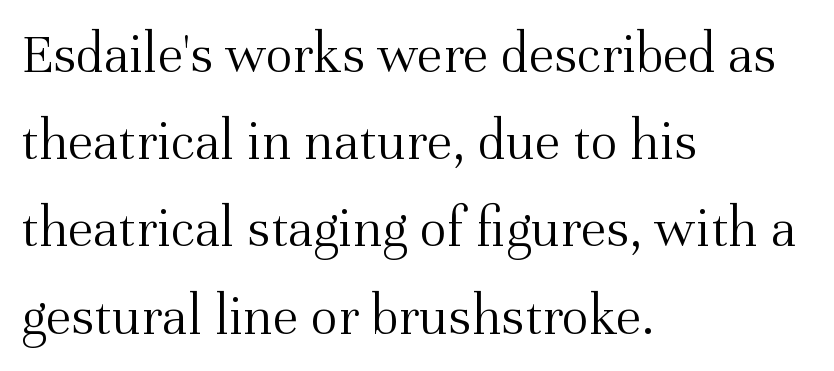
Character widths vary here, with narrow letters taking less room than wide ones. Ink coverage per letter is moderate at most. Here the glyphs are tracked normally, forming tight word shapes. Where is the straight margin? On the left. Observe the serifs anchoring each vertical stroke in this sample. Nope, not italic — everything's standing straight.
